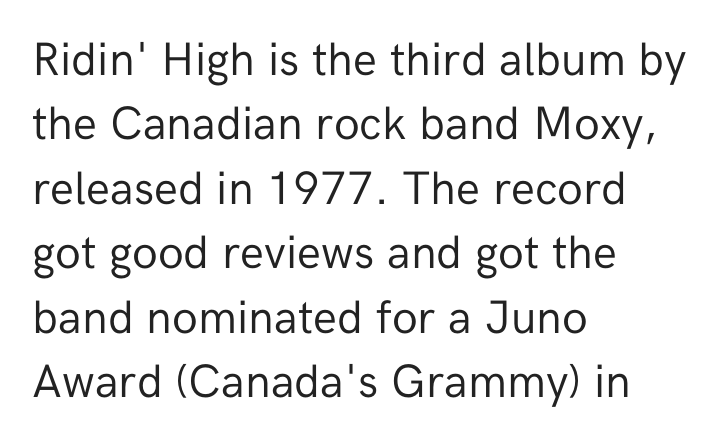
{"serif": "no", "italic": "no", "bold": "no", "weight": "regular", "width": "normal", "stroke_contrast": "low", "x_height": "medium", "monospaced": "no", "underline": "no", "align": "left", "line_spacing": "normal", "line_spacing_ratio": 1.37, "letter_spacing": "normal", "letter_spacing_em": 0.0, "glyph_px": 47}
